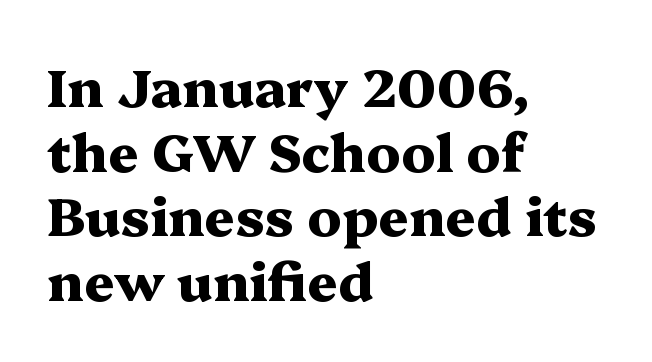
Q: Is the text bold? A: Yes.
Q: Is the text italic (slanted)? A: No, it is upright.
Q: Is the typeface a serif or a sans-serif typeface? A: Serif.
Q: Is the text underlined? A: No.
Q: How is the paragraph aligned? A: Left-aligned.
Q: Is the spacing between letters normal or unusually wide? A: Normal.
Q: Width (condensed, normal, or wide)? A: Wide.
Q: Stroke contrast? A: Medium.
Q: x-height? A: Medium.
Q: Monospaced? A: No.
